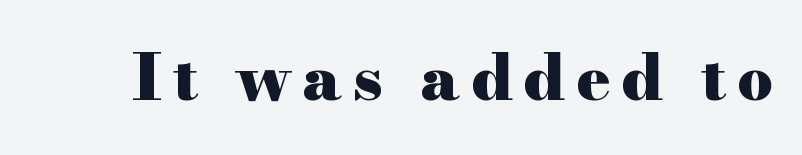
The typeface chosen for these lines features serifs. No italicization has been applied; the sample stays upright. Do the characters align in a grid? No, the font is proportional. Just letters on the line, the space beneath them empty.
